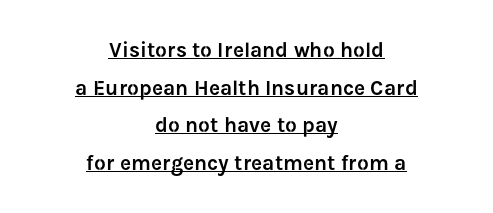
{"italic": "no", "underline": "yes", "align": "center", "line_spacing_ratio": 1.79, "letter_spacing": "normal", "letter_spacing_em": 0.0, "glyph_px": 21}
